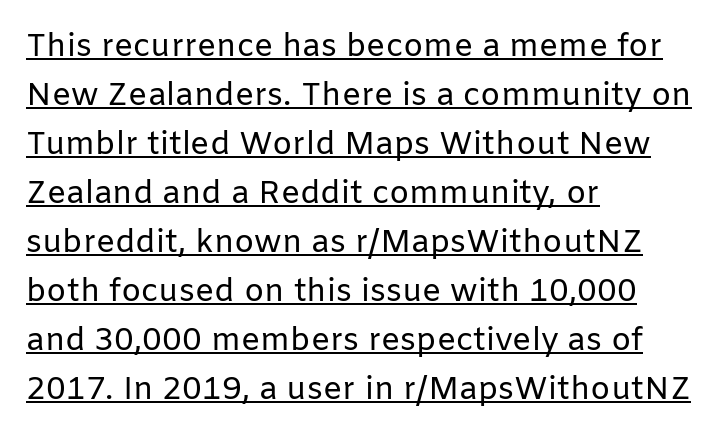
The image shows 32 px regular-weight sans-serif type, upright; set left-aligned, normal line spacing (1.53x), normal letter spacing, underlined; low stroke contrast and a medium x-height.
